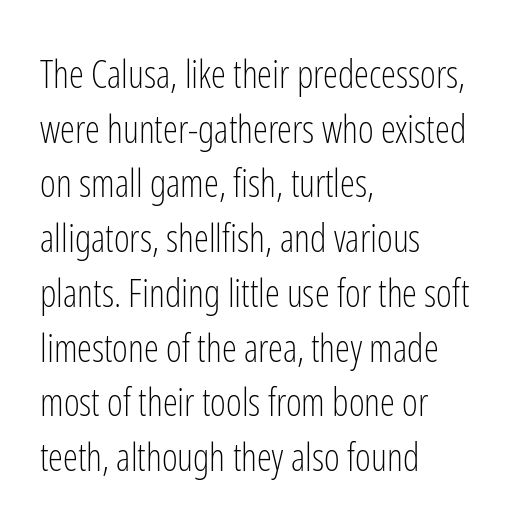
Q: Is the text bold? A: No.
Q: Is the text italic (slanted)? A: No, it is upright.
Q: Is the typeface a serif or a sans-serif typeface? A: Sans-serif.
Q: Is the text underlined? A: No.
Q: How is the paragraph aligned? A: Left-aligned.
Q: Is the spacing between letters normal or unusually wide? A: Normal.
Q: Is the spacing between lines tight, normal or loose? A: Normal.
Q: Width (condensed, normal, or wide)? A: Condensed.
Q: Stroke contrast? A: Low.
Q: x-height? A: Medium.
Q: Monospaced? A: No.
